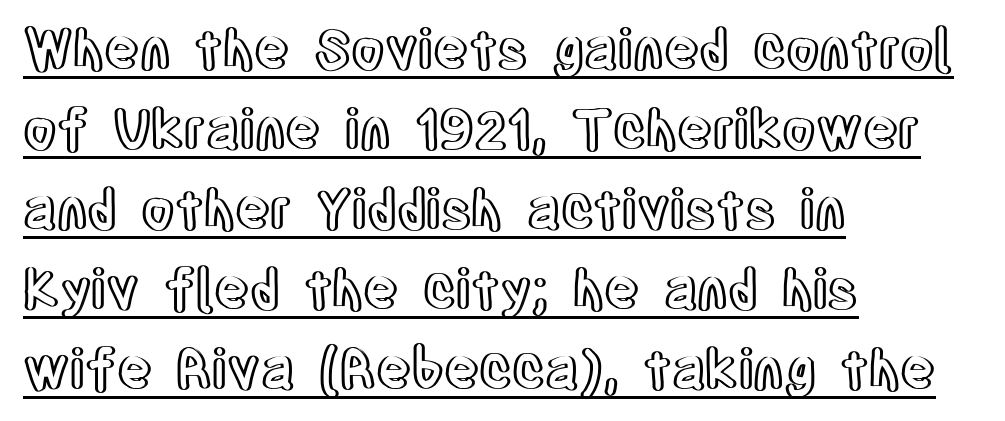
A continuous stroke trails under the words, as in a hyperlink. Note the varied advance widths — an 'i' is clearly narrower than an 'm'. Do the letters lean? They stand straight. The block of text has a typical density, with ordinary space between rows. Each word holds together tightly as a unit, with standard inter-letter gaps.
